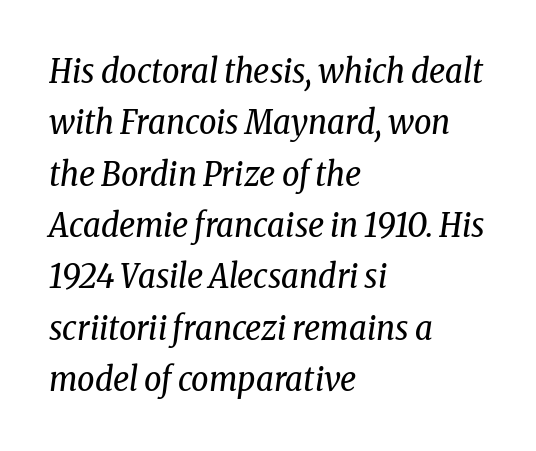
Is this a heavy cut? Hardly; it is regular or lighter. The rendering uses natural spacing where letterforms have individual widths. Yep, those are serifs on the letters. Inter-character spacing is left at the font's built-in metrics.
